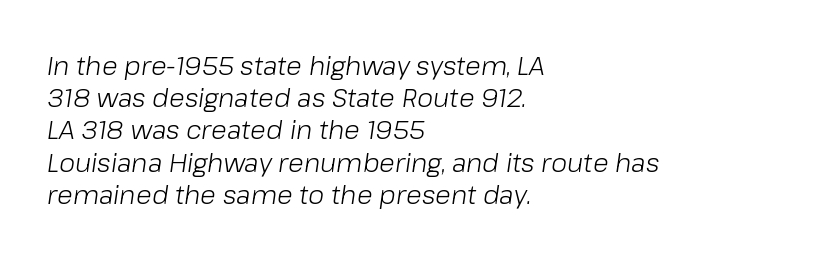
The image shows 26 px text type, italic (leaning right); set left-aligned, line spacing 1.24x, normal letter spacing, not underlined.
